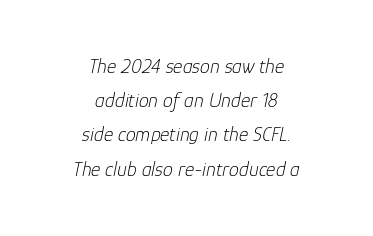
A clean baseline with only descenders dipping below it. There is no visible air inserted between adjacent glyphs. Slanted lettering throughout. Unbolded letterforms with no extra heft.
